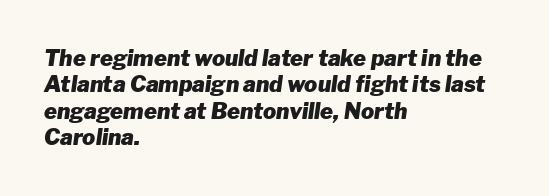
{"italic": "yes", "lean": "right", "slant_degrees": 8, "bold": "yes", "underline": "no", "align": "left", "line_spacing_ratio": 1.2, "letter_spacing": "normal", "letter_spacing_em": 0.0, "glyph_px": 22}
